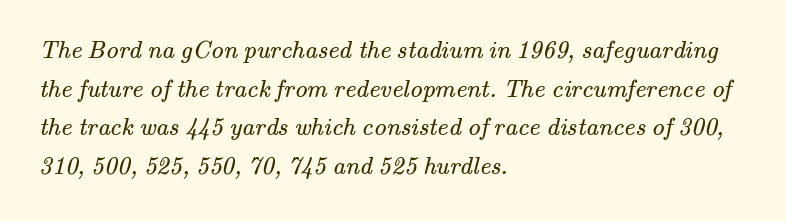
The face looks like a standard text weight, possibly lighter. How are the letters spaced? Ordinarily, with no added tracking. The paragraph has a hard left edge and a soft right edge. The specimen omits any rule beneath the text block's lines. Is there much room between lines? A standard amount, neither cramped nor airy.
